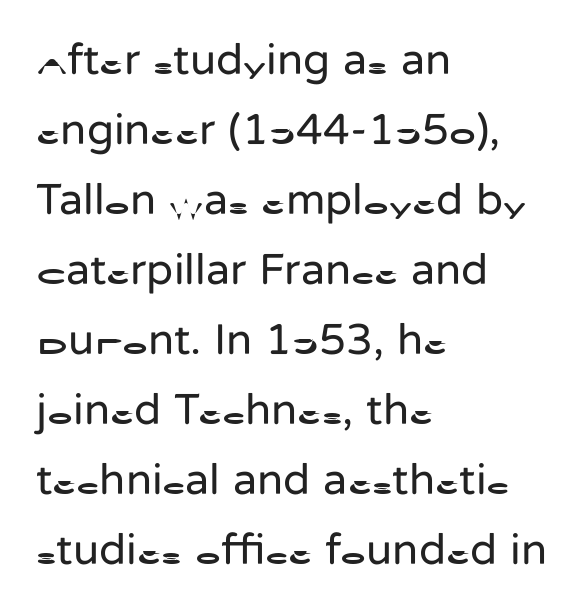
The image shows 44 px regular-weight sans-serif type, upright; set left-aligned, normal line spacing (1.59x), normal letter spacing, not underlined; low stroke contrast and a medium x-height.
